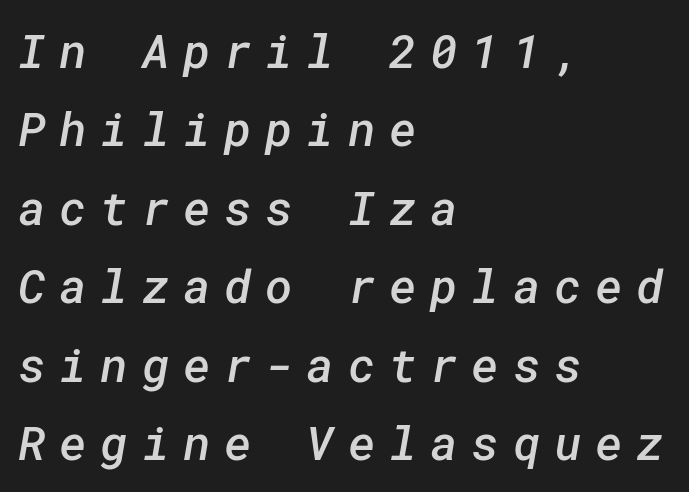
The image shows 47 px semibold sans-serif type; set left-aligned, normal line spacing (1.67x), unusually wide letter spacing (+0.29 em), not underlined; low stroke contrast and a medium x-height.
